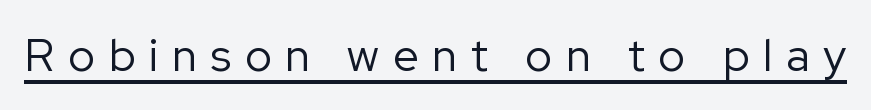
Q: Is the text bold? A: No.
Q: Is the text italic (slanted)? A: No, it is upright.
Q: Is the typeface a serif or a sans-serif typeface? A: Sans-serif.
Q: Is the text underlined? A: Yes.
Q: Is the spacing between letters normal or unusually wide? A: Unusually wide.
Q: Width (condensed, normal, or wide)? A: Normal.
Q: Stroke contrast? A: Low.
Q: x-height? A: Medium.
Q: Monospaced? A: No.
